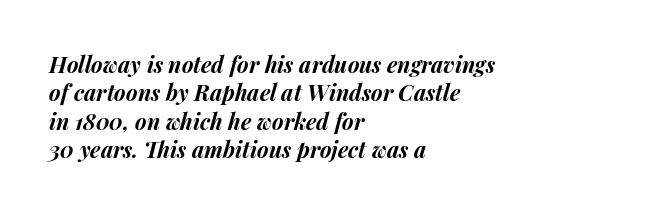
{"italic": "yes", "lean": "right", "slant_degrees": 14, "bold": "yes", "underline": "no", "align": "left", "line_spacing": "normal", "line_spacing_ratio": 1.29, "letter_spacing": "normal", "letter_spacing_em": 0.0, "glyph_px": 22}
